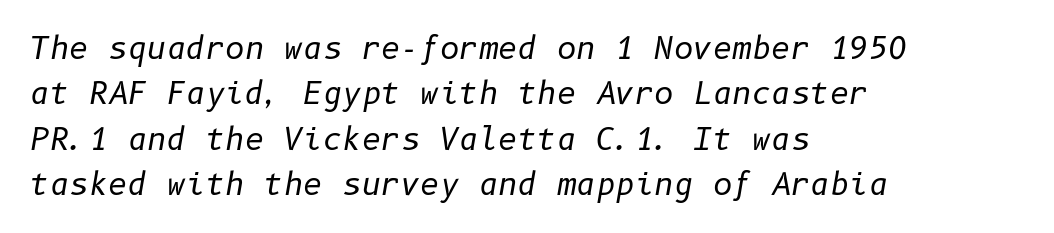
Descender tails drop into unmarked territory. Alignment: flush left. Slanted lettering throughout. Weight: regular or lighter.
